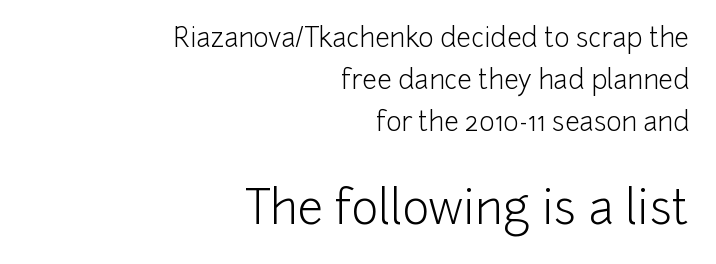
The composition opens small and finishes big. Line spacing here is normal. Weight: regular or lighter. The horizontal fit of the characters is conventional and even.
